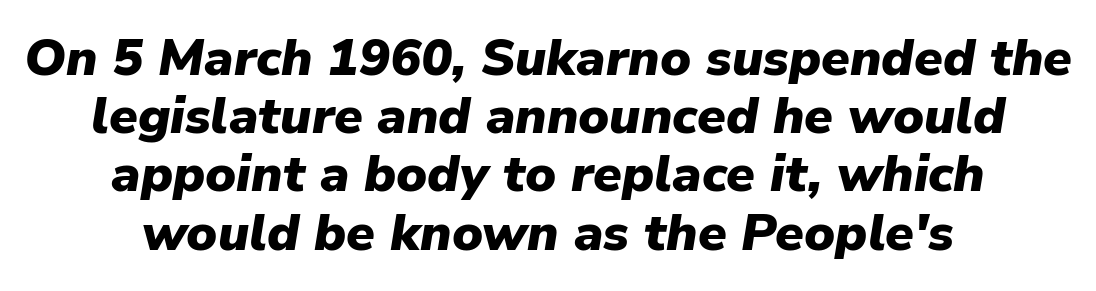
The image shows 52 px heavy type, italic (leaning right); set centered, tight line spacing (1.12x), normal letter spacing, not underlined; low stroke contrast and a medium x-height.
